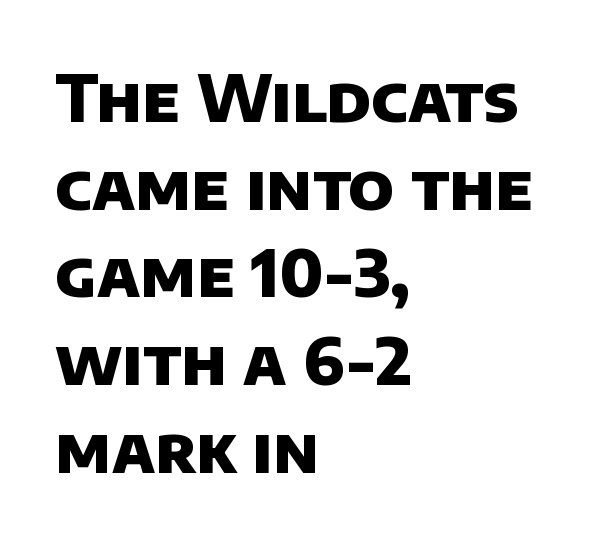
The ragged edge is on the right, which tells us the setting is flush left. You can tell from the bare stems that sans-serif type was used. Type without underlining. In terms of leading, this rendering sits right in the middle.
